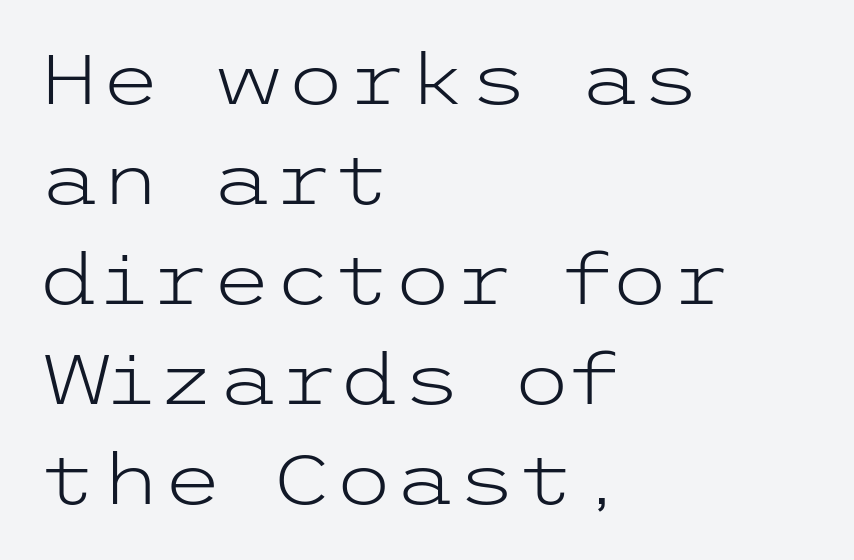
Leading matches the norm, producing a regular column. Horizontally, the lines are justified to the leading edge only. Nobody drew a line under any word here. Nobody touched the tracking dial on this one. The letters stand upright; this is a roman face.
